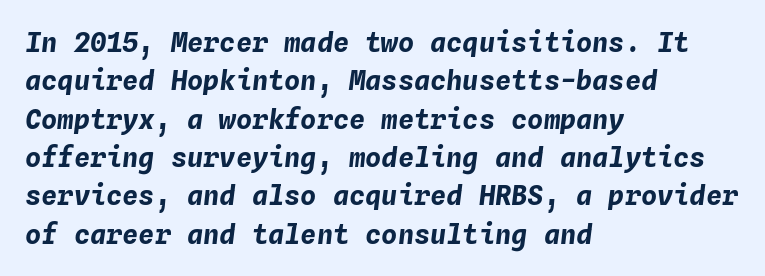
Q: Is the text bold? A: Yes.
Q: Is the text italic (slanted)? A: Yes, it leans right by about 4 degrees.
Q: Is the text underlined? A: No.
Q: How is the paragraph aligned? A: Left-aligned.
Q: Is the spacing between letters normal or unusually wide? A: Normal.
Q: Is the spacing between lines tight, normal or loose? A: Normal.
